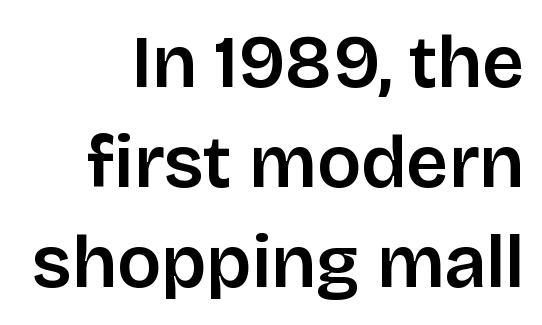
{"serif": "no", "italic": "no", "bold": "semi", "weight": "semibold", "width": "normal", "stroke_contrast": "low", "x_height": "large", "monospaced": "no", "underline": "no", "align": "right", "line_spacing": "normal", "line_spacing_ratio": 1.35, "letter_spacing": "normal", "letter_spacing_em": 0.0, "glyph_px": 74}
